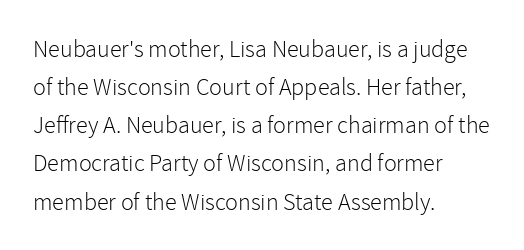
Q: Is the text bold? A: No.
Q: Is the text italic (slanted)? A: No, it is upright.
Q: Is the text underlined? A: No.
Q: How is the paragraph aligned? A: Left-aligned.
Q: Is the spacing between letters normal or unusually wide? A: Normal.
Q: Is the spacing between lines tight, normal or loose? A: Normal.
